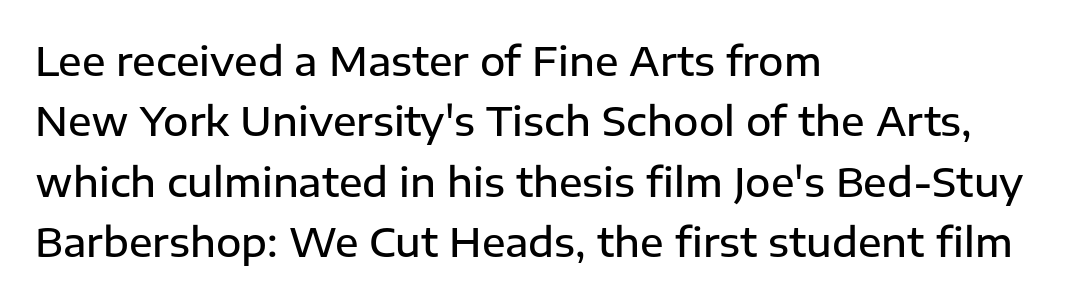
Q: Is the text bold? A: Semi-bold.
Q: Is the text italic (slanted)? A: No, it is upright.
Q: Is the typeface a serif or a sans-serif typeface? A: Sans-serif.
Q: Is the text underlined? A: No.
Q: How is the paragraph aligned? A: Left-aligned.
Q: Is the spacing between letters normal or unusually wide? A: Normal.
Q: Is the spacing between lines tight, normal or loose? A: Normal.
Q: Width (condensed, normal, or wide)? A: Normal.
Q: Stroke contrast? A: Low.
Q: x-height? A: Medium.
Q: Monospaced? A: No.
